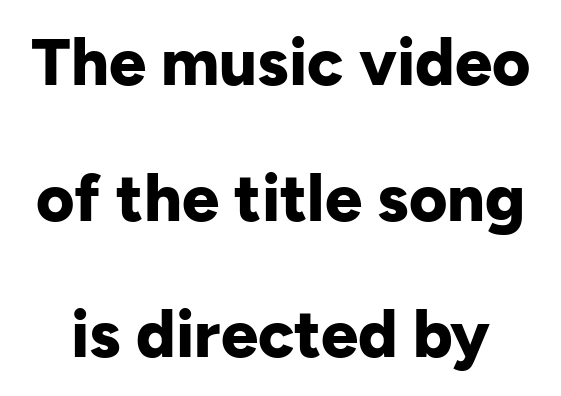
Q: Is the text bold? A: Yes.
Q: Is the text italic (slanted)? A: No, it is upright.
Q: Is the typeface a serif or a sans-serif typeface? A: Sans-serif.
Q: Is the text underlined? A: No.
Q: Is the spacing between letters normal or unusually wide? A: Normal.
Q: Is the spacing between lines tight, normal or loose? A: Loose.
Q: Width (condensed, normal, or wide)? A: Normal.
Q: Stroke contrast? A: Low.
Q: x-height? A: Medium.
Q: Monospaced? A: No.
